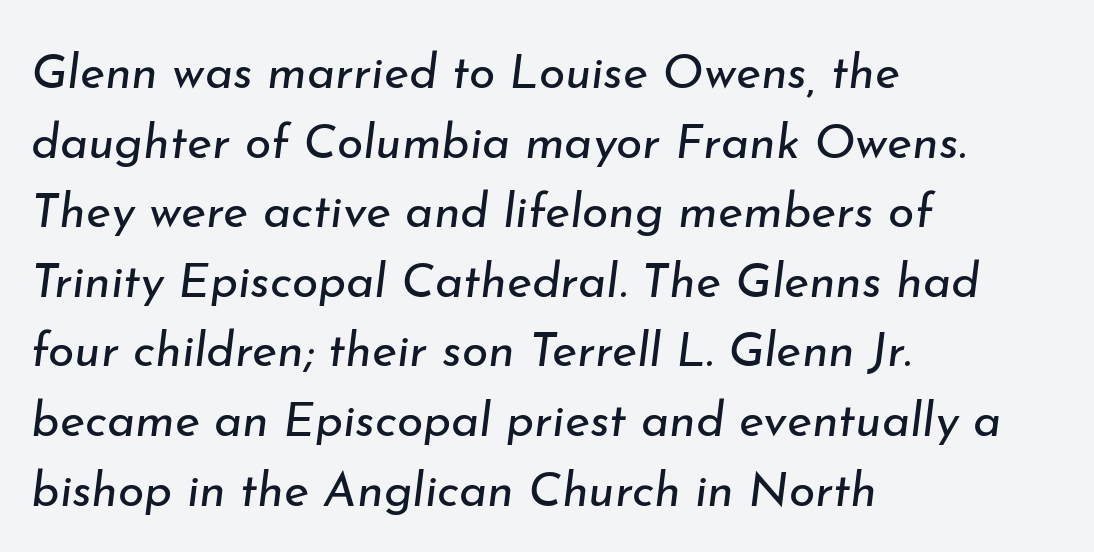
Q: Is the text bold? A: No.
Q: Is the text italic (slanted)? A: Yes, it leans right by about 7 degrees.
Q: Is the text underlined? A: No.
Q: How is the paragraph aligned? A: Left-aligned.
Q: Is the spacing between letters normal or unusually wide? A: Normal.
Q: Is the spacing between lines tight, normal or loose? A: Normal.
Q: Width (condensed, normal, or wide)? A: Normal.
Q: Stroke contrast? A: Low.
Q: x-height? A: Small.
Q: Monospaced? A: No.
